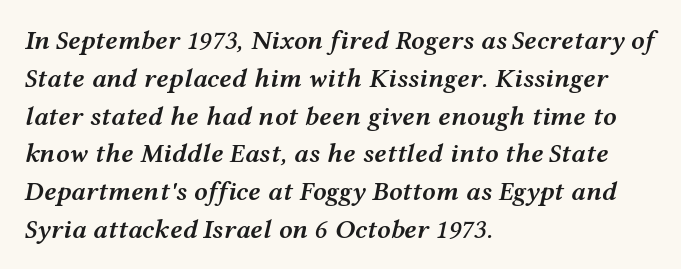
The image shows 27 px text type, italic (leaning right); set left-aligned, normal line spacing (1.4x), normal letter spacing, not underlined.
